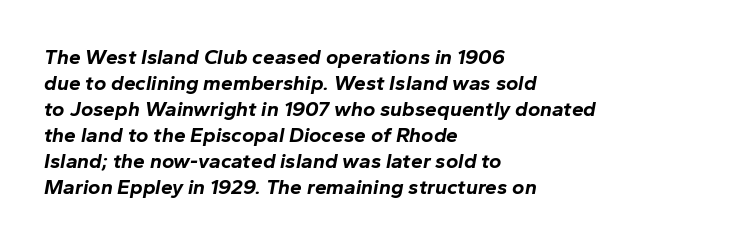
{"italic": "yes", "lean": "right", "slant_degrees": 10, "bold": "yes", "underline": "no", "align": "left", "line_spacing_ratio": 1.24, "letter_spacing": "normal", "letter_spacing_em": 0.0, "glyph_px": 21}
